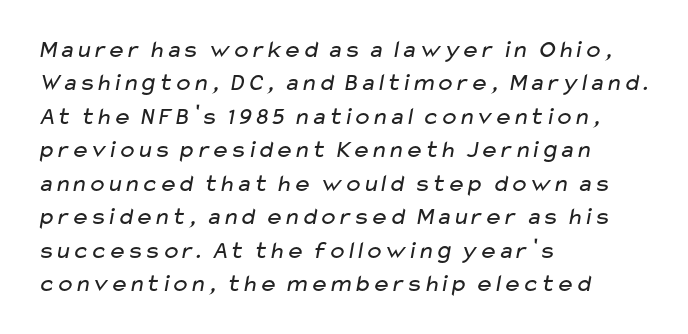
Q: Is the text bold? A: No.
Q: Is the text underlined? A: No.
Q: How is the paragraph aligned? A: Left-aligned.
Q: Is the spacing between letters normal or unusually wide? A: Normal.
Q: Is the spacing between lines tight, normal or loose? A: Normal.
